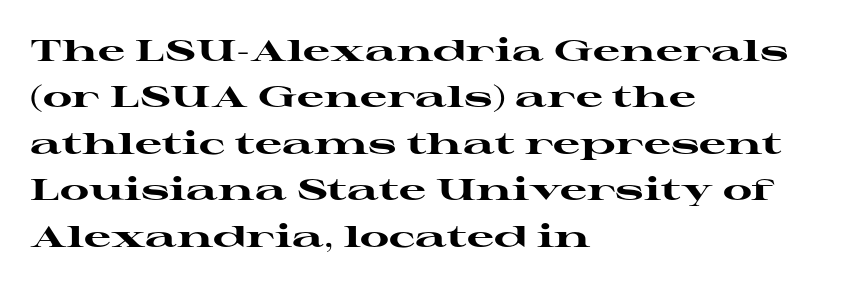
Q: Is the text bold? A: Yes.
Q: Is the text italic (slanted)? A: No, it is upright.
Q: Is the typeface a serif or a sans-serif typeface? A: Serif.
Q: Is the text underlined? A: No.
Q: How is the paragraph aligned? A: Left-aligned.
Q: Is the spacing between letters normal or unusually wide? A: Normal.
Q: Is the spacing between lines tight, normal or loose? A: Normal.
Q: Width (condensed, normal, or wide)? A: Wide.
Q: Stroke contrast? A: High.
Q: x-height? A: Medium.
Q: Monospaced? A: No.
